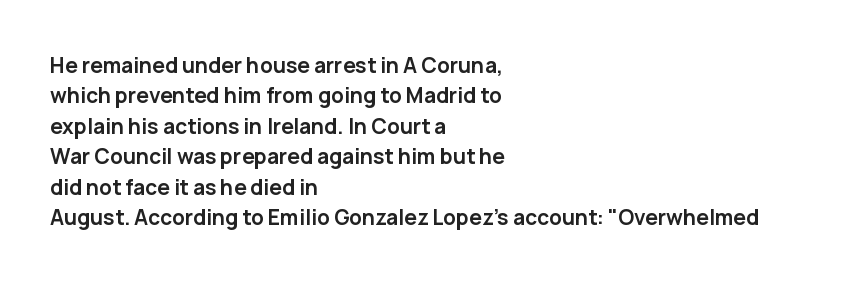
The image shows 21 px bold type, upright; set left-aligned, normal line spacing (1.45x), normal letter spacing, not underlined.
